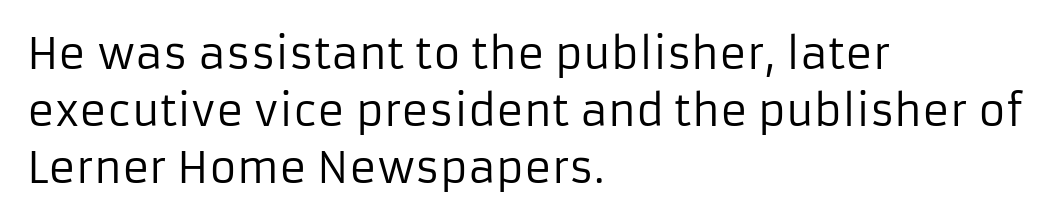
The image shows 42 px regular-weight sans-serif type, upright; set left-aligned, normal line spacing (1.36x), normal letter spacing, not underlined; low stroke contrast and a medium x-height.
